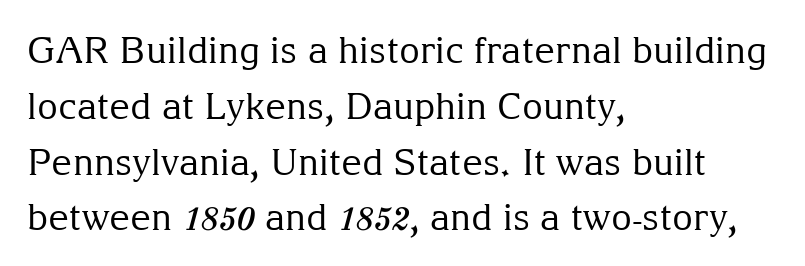
{"serif": "yes", "italic": "no", "bold": "no", "weight": "regular", "width": "normal", "stroke_contrast": "medium", "x_height": "medium", "monospaced": "no", "underline": "no", "align": "left", "line_spacing": "normal", "line_spacing_ratio": 1.55, "letter_spacing": "normal", "letter_spacing_em": 0.0, "glyph_px": 36}
